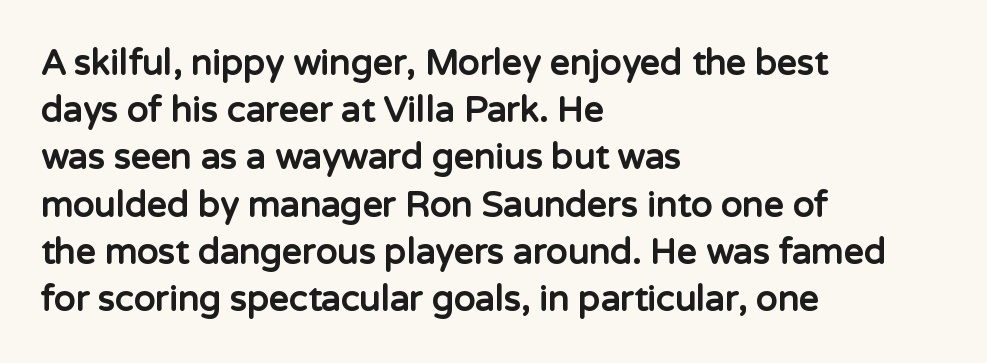
The image shows 35 px bold sans-serif type, upright; set left-aligned, normal line spacing (1.35x), normal letter spacing, not underlined; low stroke contrast and a medium x-height.
